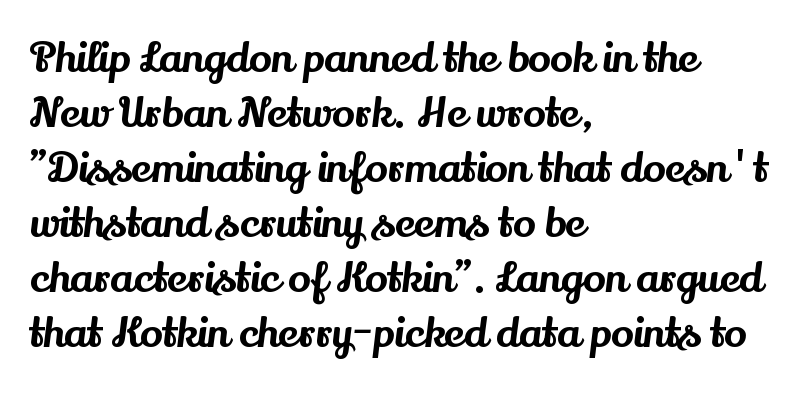
Q: Is the text italic (slanted)? A: Yes.
Q: Is the typeface a serif or a sans-serif typeface? A: Serif.
Q: Is the text underlined? A: No.
Q: How is the paragraph aligned? A: Left-aligned.
Q: Is the spacing between letters normal or unusually wide? A: Normal.
Q: Is the spacing between lines tight, normal or loose? A: Normal.
Q: Width (condensed, normal, or wide)? A: Normal.
Q: Stroke contrast? A: Medium.
Q: x-height? A: Small.
Q: Monospaced? A: No.
